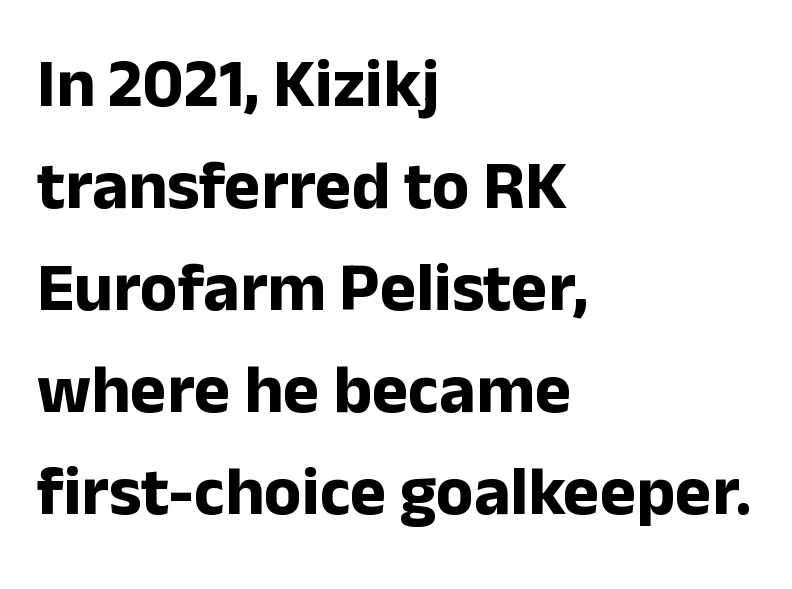
Q: Is the text bold? A: Yes.
Q: Is the text italic (slanted)? A: No, it is upright.
Q: Is the typeface a serif or a sans-serif typeface? A: Sans-serif.
Q: Is the text underlined? A: No.
Q: How is the paragraph aligned? A: Left-aligned.
Q: Is the spacing between letters normal or unusually wide? A: Normal.
Q: Is the spacing between lines tight, normal or loose? A: Normal.
Q: Width (condensed, normal, or wide)? A: Normal.
Q: Stroke contrast? A: Low.
Q: x-height? A: Medium.
Q: Monospaced? A: No.
